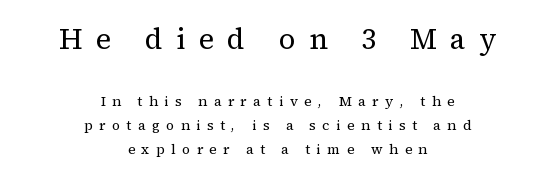
Proportional: the letters do not fall into vertical columns. Tracking value appears strongly positive — letters spread wide. Stems and bowls with no extra thickness — not bold. These lines stack symmetrically, like a column narrowing and widening about its center.
